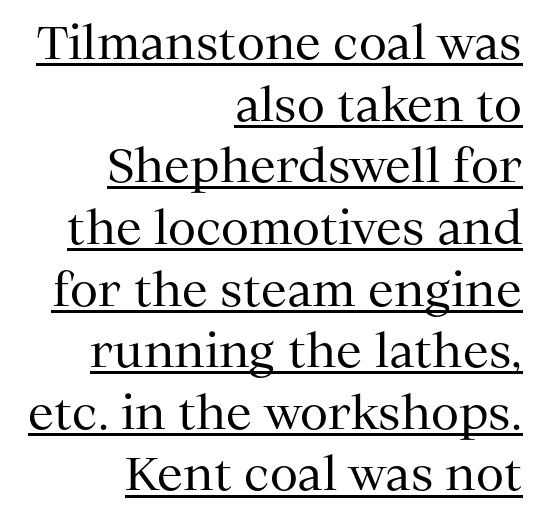
Q: Is the text bold? A: No.
Q: Is the text italic (slanted)? A: No, it is upright.
Q: Is the typeface a serif or a sans-serif typeface? A: Serif.
Q: Is the text underlined? A: Yes.
Q: How is the paragraph aligned? A: Right-aligned.
Q: Is the spacing between letters normal or unusually wide? A: Normal.
Q: Is the spacing between lines tight, normal or loose? A: Normal.
Q: Width (condensed, normal, or wide)? A: Normal.
Q: Stroke contrast? A: Medium.
Q: x-height? A: Medium.
Q: Monospaced? A: No.
